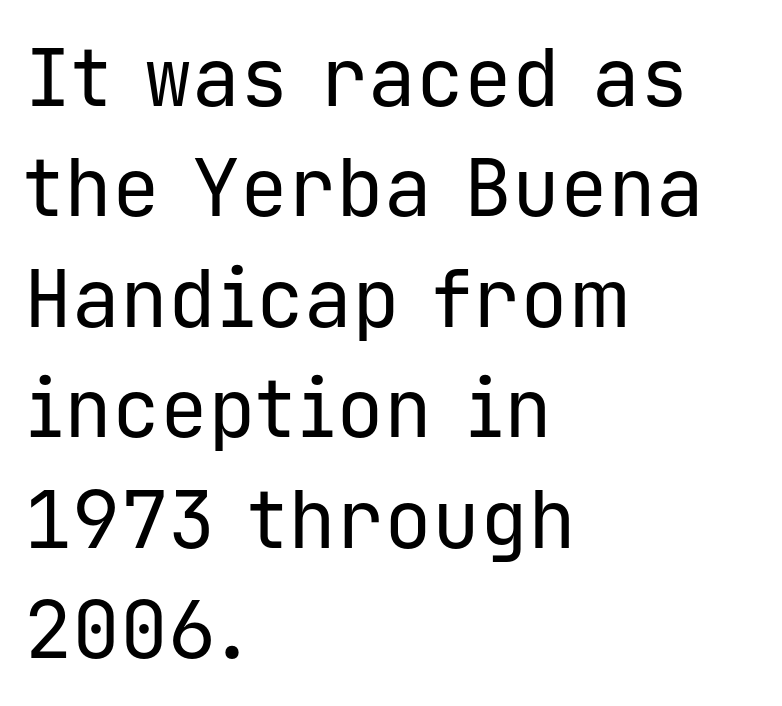
The image shows 80 px regular-weight sans-serif type, upright, monospaced; set left-aligned, normal line spacing (1.38x), normal letter spacing, not underlined; low stroke contrast and a medium x-height.
